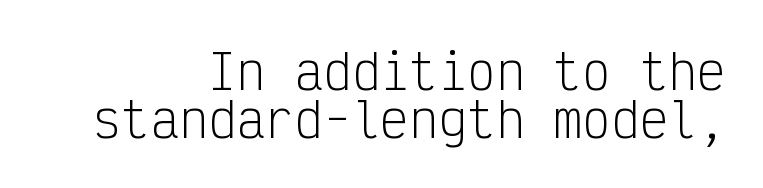
{"serif": "no", "italic": "no", "bold": "no", "weight": "light", "width": "condensed", "stroke_contrast": "low", "x_height": "medium", "monospaced": "yes", "underline": "no", "align": "right", "line_spacing": "tight", "line_spacing_ratio": 1.01, "letter_spacing": "normal", "letter_spacing_em": 0.0, "glyph_px": 48}
